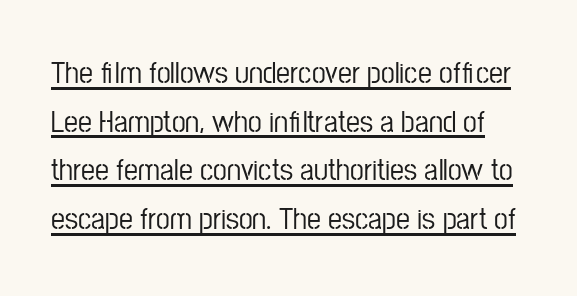
{"serif": "no", "italic": "no", "width": "condensed", "stroke_contrast": "low", "x_height": "medium", "monospaced": "no", "underline": "yes", "line_spacing": "normal", "line_spacing_ratio": 1.57, "letter_spacing": "normal", "letter_spacing_em": 0.0, "glyph_px": 31}
